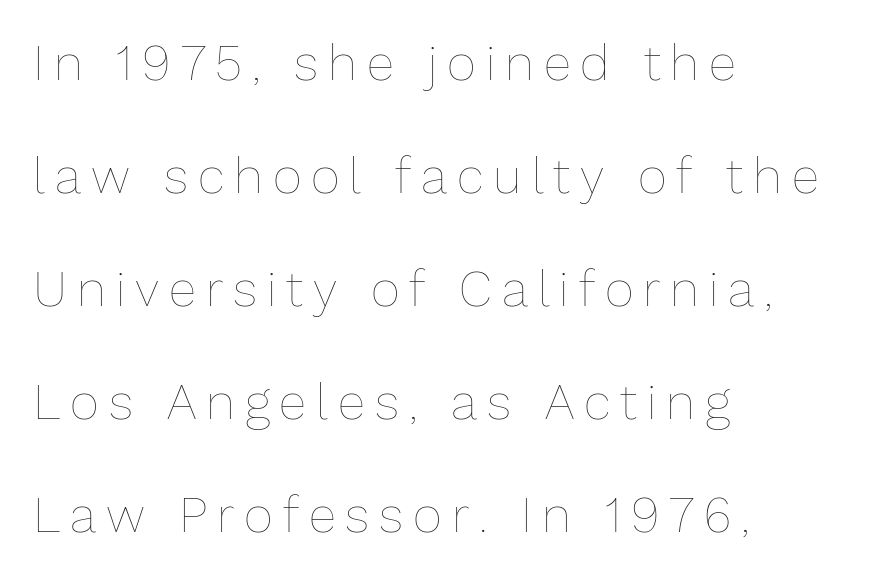
Rows of type keep a wide berth in the vertical direction. Designer's note — italics off, roman on. This is not heavy type; no bold has been used. Caption: expanded tracking, letters set apart. Here the designer chose a conventional face with non-uniform glyph widths. Underline: absent.
